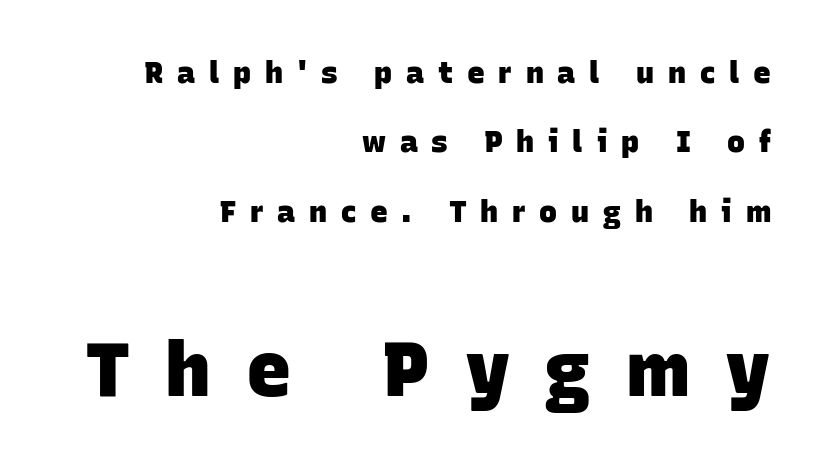
Reading top to bottom, the characters get bigger at the block break. The passage shown stacks its lines with a broad gap. Spacing verdict: proportional, widths tailored to each character. Letters rest on an invisible, unmarked baseline.
